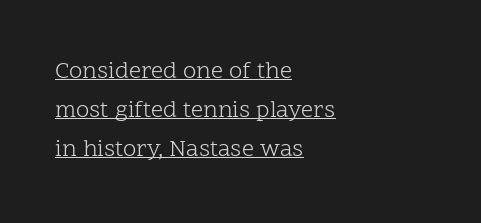
These lines were composed using upright roman letters. The tracking reads as untouched default to a designer's eye. Regular leading. The rag falls on the right side of this text block. A typographer would call this underscored text. The face looks like a standard text weight, possibly lighter.
